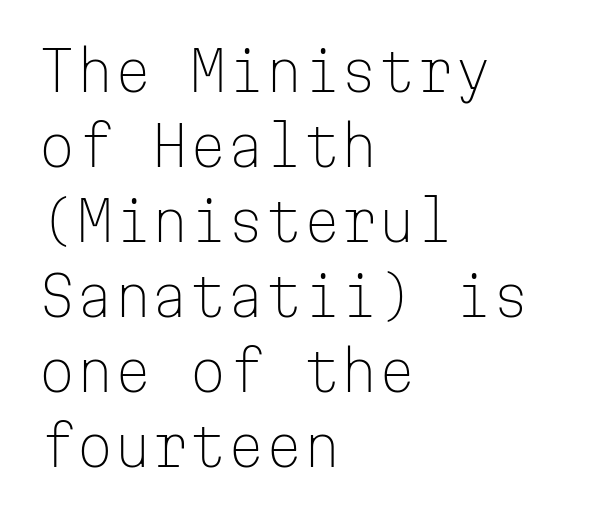
Q: Is the text bold? A: No.
Q: Is the text italic (slanted)? A: No, it is upright.
Q: Is the typeface a serif or a sans-serif typeface? A: Sans-serif.
Q: Is the text underlined? A: No.
Q: How is the paragraph aligned? A: Left-aligned.
Q: Is the spacing between letters normal or unusually wide? A: Normal.
Q: Is the spacing between lines tight, normal or loose? A: Normal.
Q: Width (condensed, normal, or wide)? A: Normal.
Q: Stroke contrast? A: Low.
Q: x-height? A: Medium.
Q: Monospaced? A: Yes.
